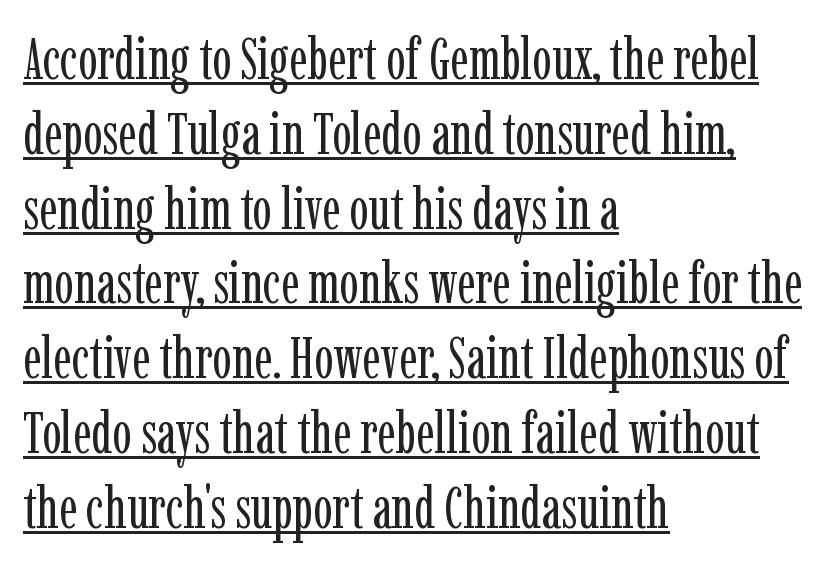
The image shows 58 px regular-weight, condensed serif type, upright; set left-aligned, normal line spacing (1.29x), normal letter spacing, underlined; low stroke contrast and a medium x-height.
